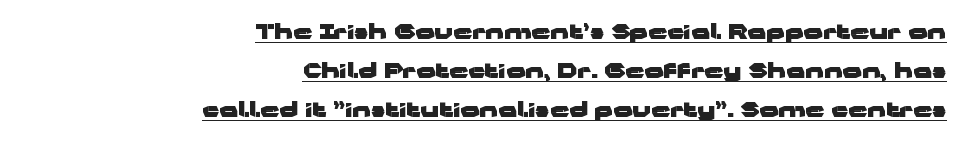
The image shows 21 px bold type, upright; set right-aligned, line spacing 1.86x, normal letter spacing, underlined.
